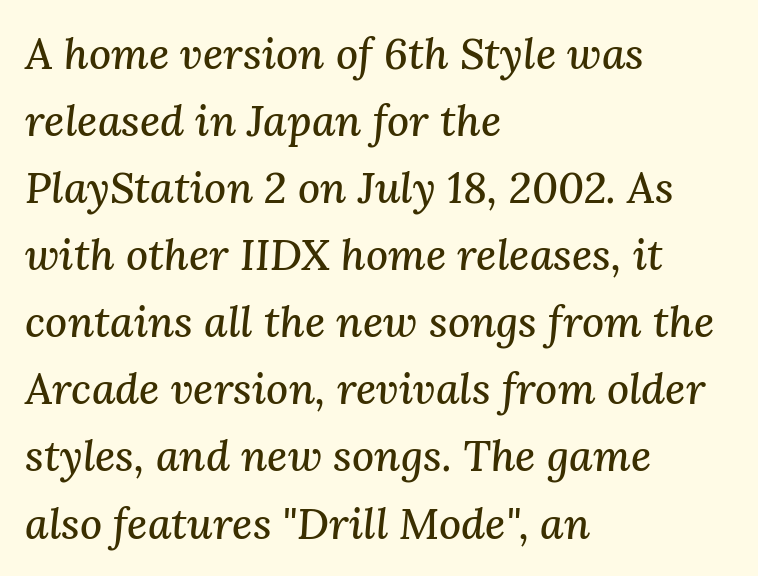
The image shows 43 px serif type, italic (leaning right); set left-aligned, normal line spacing (1.56x), normal letter spacing, not underlined; medium stroke contrast and a medium x-height.
